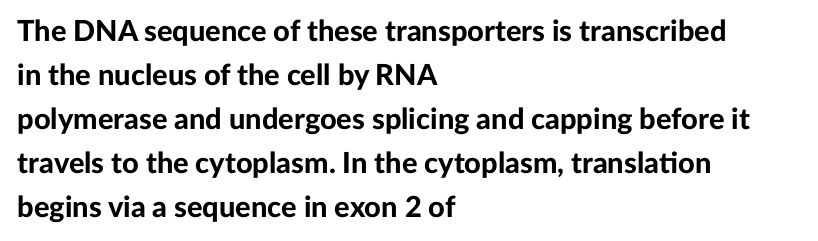
The image shows 29 px bold sans-serif type, upright; set left-aligned, normal line spacing (1.52x), normal letter spacing, not underlined; low stroke contrast and a medium x-height.
